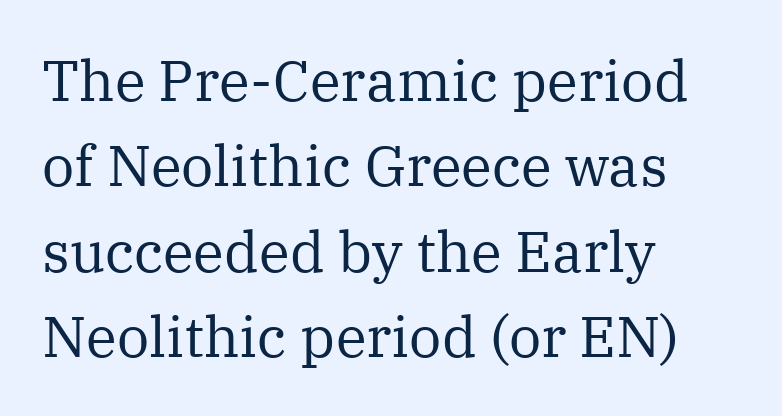
{"serif": "yes", "italic": "no", "bold": "no", "weight": "regular", "width": "normal", "stroke_contrast": "medium", "x_height": "medium", "monospaced": "no", "underline": "no", "align": "left", "line_spacing": "normal", "line_spacing_ratio": 1.5, "letter_spacing": "normal", "letter_spacing_em": 0.0, "glyph_px": 57}
